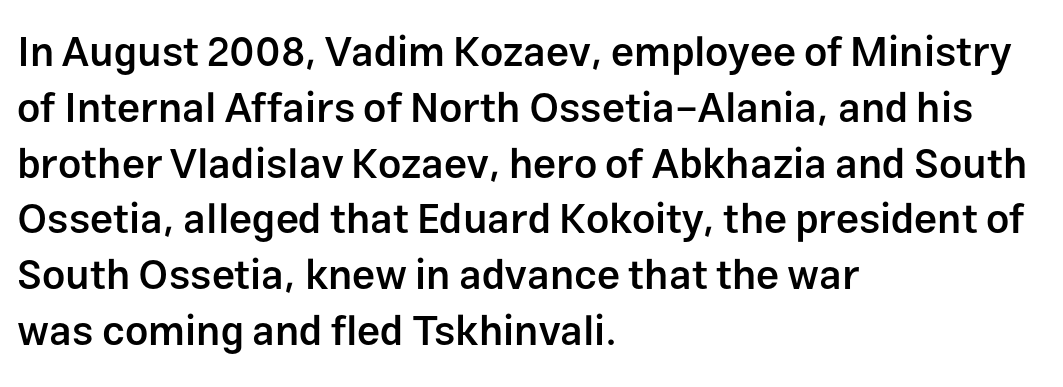
{"serif": "no", "italic": "no", "bold": "semi", "weight": "semibold", "width": "normal", "stroke_contrast": "low", "x_height": "medium", "monospaced": "no", "underline": "no", "align": "left", "line_spacing": "normal", "line_spacing_ratio": 1.36, "letter_spacing": "normal", "letter_spacing_em": 0.0, "glyph_px": 41}
